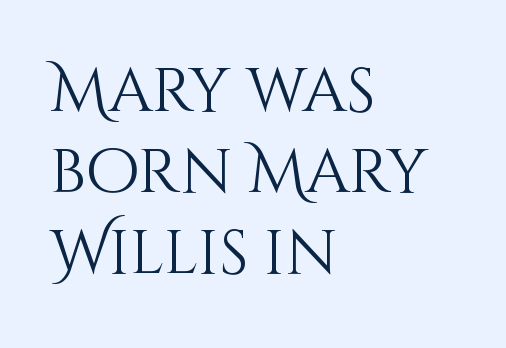
A clean baseline with only descenders dipping below it. Vertical strokes here are truly vertical. Nobody touched the tracking dial on this one. Notice how the passage keeps a crisp vertical edge on the left only. Stroke thickness stays within the range of a standard reading face or lighter.
